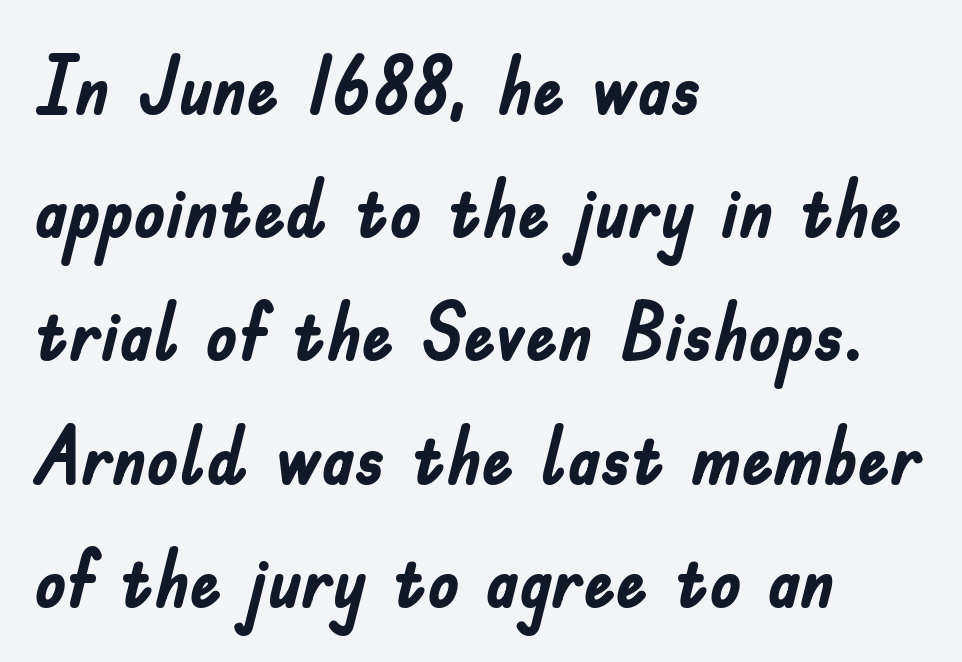
How heavy is the stroke? Heavy — this is a bold. Reading down the column, the eye jumps a familiar distance to each next line. There is no visible air inserted between adjacent glyphs. The ragged edge is on the right, which tells us the setting is flush left. These lines are rendered in a variable-pitch font.
